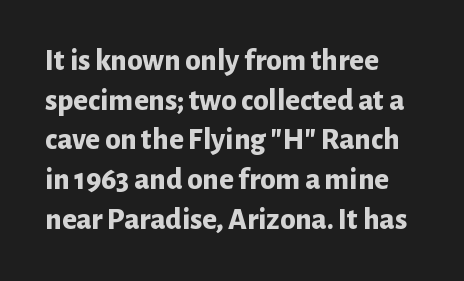
{"serif": "no", "italic": "no", "bold": "yes", "weight": "bold", "width": "normal", "stroke_contrast": "low", "x_height": "medium", "monospaced": "no", "underline": "no", "align": "left", "line_spacing": "normal", "line_spacing_ratio": 1.28, "letter_spacing": "normal", "letter_spacing_em": 0.0, "glyph_px": 31}
